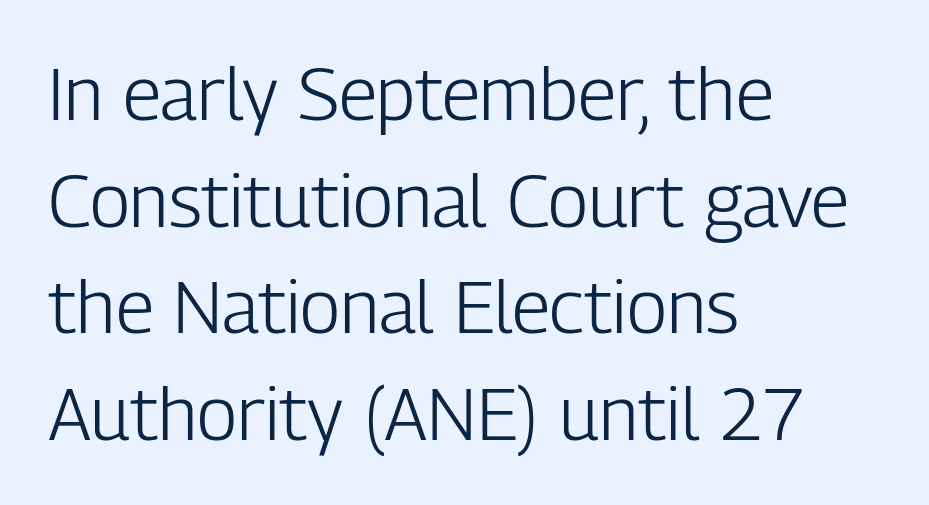
The face used here is proportionally spaced, like ordinary book or web type. Compared with a typical body face, this is equally light or lighter still. Baseline-to-baseline distance is the conventional proportion of letter height. The ragged edge is on the right, which tells us the setting is flush left. Honestly, the letter spacing is just normal — you wouldn't notice it. Descender tails drop into unmarked territory.
